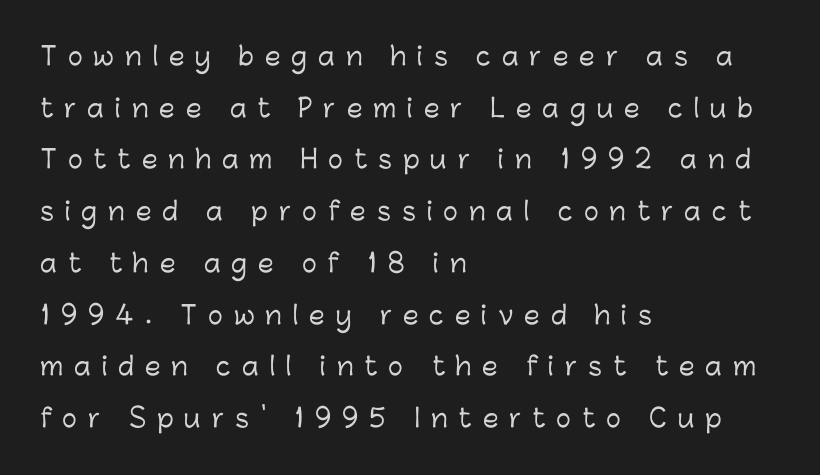
Q: Is the text italic (slanted)? A: No, it is upright.
Q: Is the text underlined? A: No.
Q: How is the paragraph aligned? A: Left-aligned.
Q: Is the spacing between letters normal or unusually wide? A: Unusually wide.
Q: Is the spacing between lines tight, normal or loose? A: Loose.
